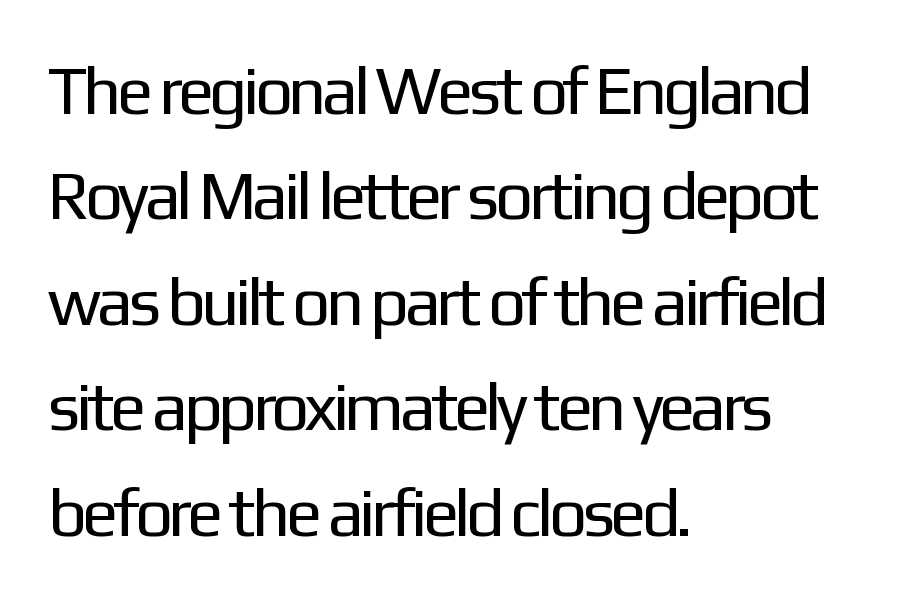
The image shows 68 px regular-weight sans-serif type, upright; set left-aligned, normal line spacing (1.55x), normal letter spacing, not underlined; low stroke contrast and a medium x-height.
